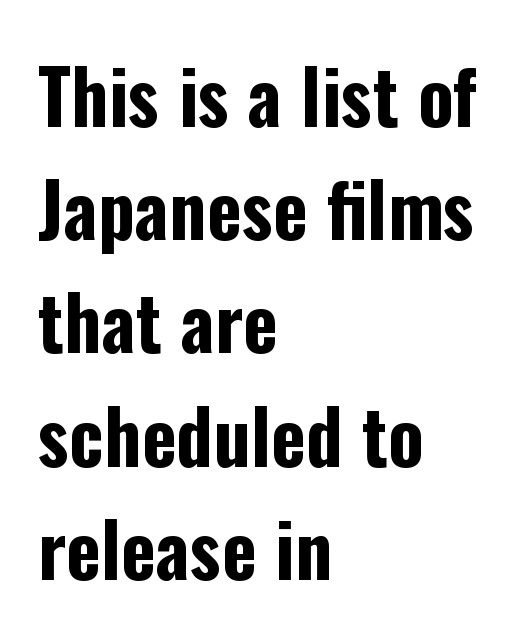
The image shows 74 px bold, condensed sans-serif type, upright; set left-aligned, normal line spacing (1.53x), normal letter spacing, not underlined; low stroke contrast and a medium x-height.
